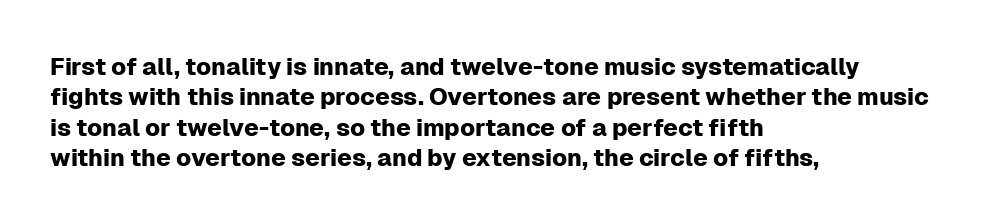
Unmarked baselines from the first word to the last. Short and long lines alike share a common starting point at left. The horizontal fit of the characters is conventional and even. Leading matches the norm, producing a regular column. In terms of posture, this sample is upright.
